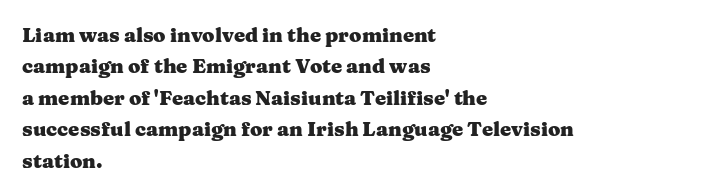
{"italic": "no", "bold": "yes", "underline": "no", "align": "left", "line_spacing": "normal", "line_spacing_ratio": 1.57, "letter_spacing": "normal", "letter_spacing_em": 0.0, "glyph_px": 20}
